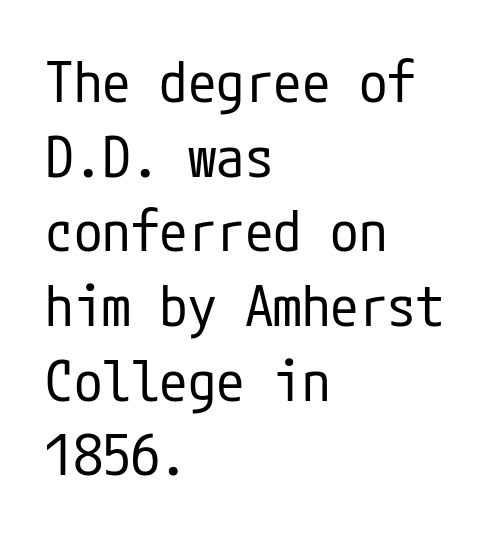
The image shows 57 px regular-weight, condensed sans-serif type, upright; set left-aligned, normal line spacing (1.31x), normal letter spacing, not underlined; low stroke contrast and a medium x-height.
